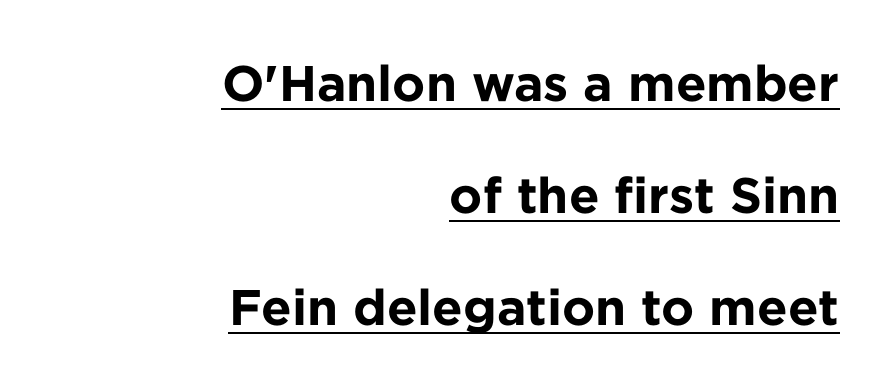
The image shows 50 px bold sans-serif type, upright; set right-aligned, loose line spacing (2.24x), normal letter spacing, underlined; low stroke contrast and a medium x-height.
